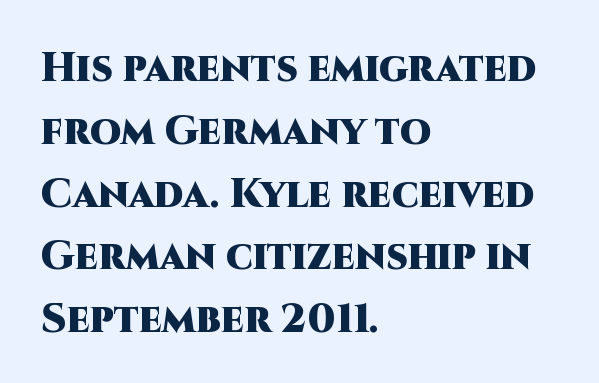
{"serif": "no", "italic": "no", "bold": "yes", "weight": "heavy", "width": "normal", "stroke_contrast": "high", "x_height": "large", "monospaced": "no", "underline": "no", "align": "left", "line_spacing": "normal", "line_spacing_ratio": 1.57, "letter_spacing": "normal", "letter_spacing_em": 0.0, "glyph_px": 40}
